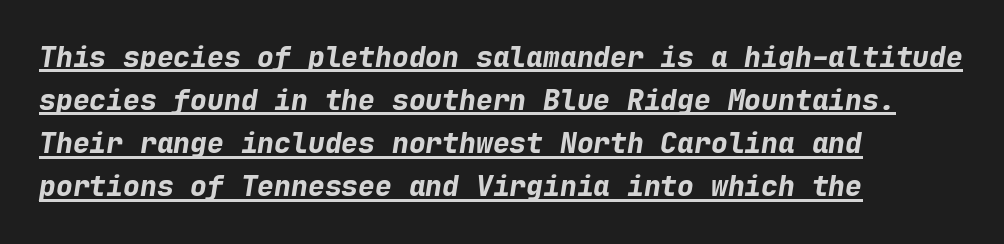
{"italic": "yes", "lean": "right", "slant_degrees": 9, "bold": "yes", "weight": "bold", "width": "normal", "stroke_contrast": "low", "x_height": "medium", "monospaced": "yes", "underline": "yes", "align": "left", "line_spacing": "normal", "line_spacing_ratio": 1.54, "letter_spacing": "normal", "letter_spacing_em": 0.0, "glyph_px": 28}
